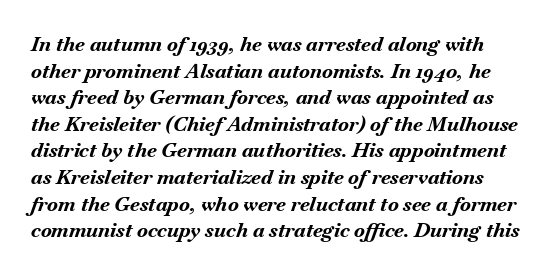
{"italic": "yes", "lean": "right", "slant_degrees": 18, "bold": "yes", "underline": "no", "line_spacing": "normal", "line_spacing_ratio": 1.33, "letter_spacing": "normal", "letter_spacing_em": 0.0, "glyph_px": 20}
